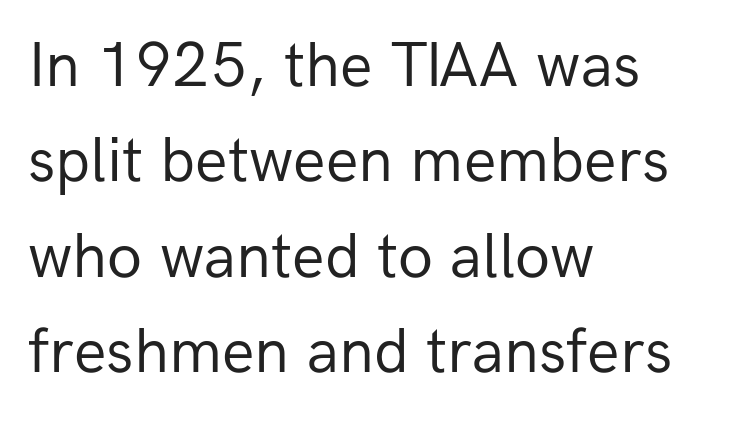
The image shows 64 px regular-weight sans-serif type, upright; set left-aligned, normal line spacing (1.49x), normal letter spacing, not underlined; low stroke contrast and a medium x-height.
